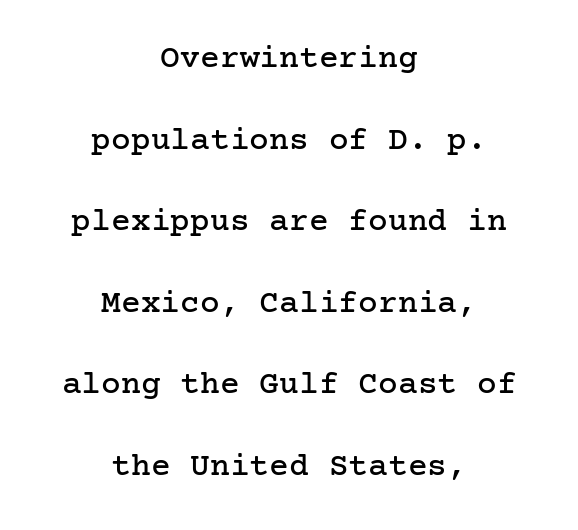
The image shows 33 px serif type, upright; set centered, loose line spacing (2.47x), normal letter spacing, not underlined; low stroke contrast and a medium x-height.
